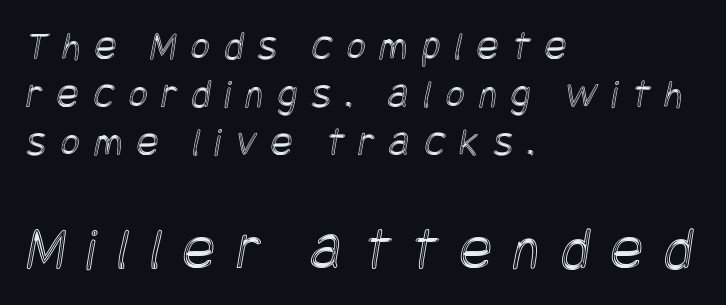
Decoration check: the copy has no underline. Compared with a centered layout, this one pins lines to the left instead. Of the two passages, the one underneath uses the larger point size. The line texture is sparse and dotted thanks to wide tracking.
